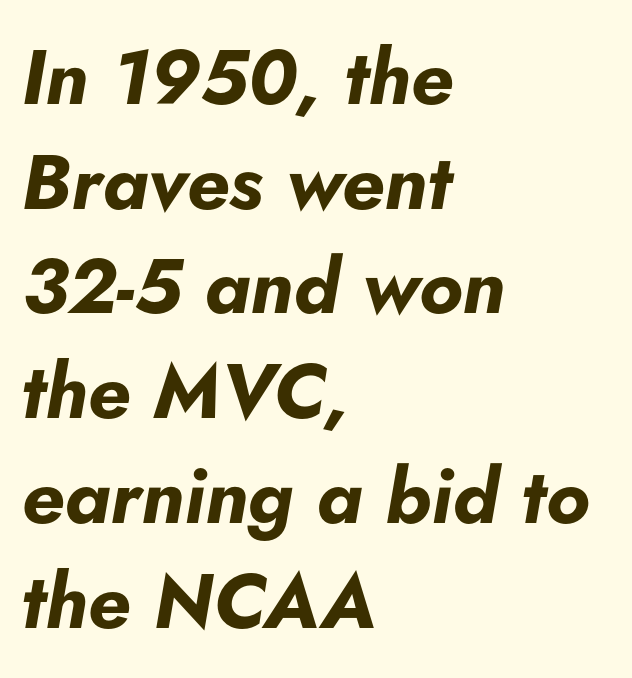
The image shows 77 px bold type, italic (leaning right); set left-aligned, normal line spacing (1.36x), normal letter spacing, not underlined; low stroke contrast and a small x-height.
